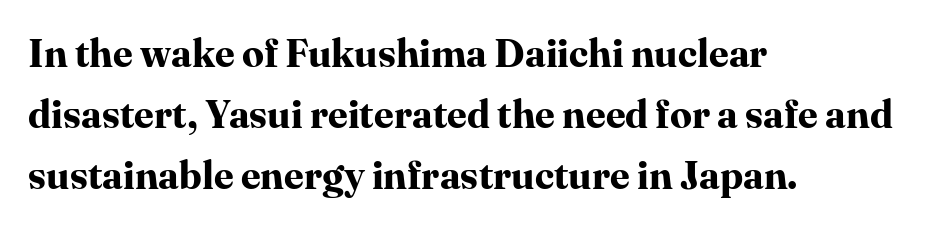
Q: Is the text bold? A: Yes.
Q: Is the text italic (slanted)? A: No, it is upright.
Q: Is the typeface a serif or a sans-serif typeface? A: Serif.
Q: Is the text underlined? A: No.
Q: How is the paragraph aligned? A: Left-aligned.
Q: Is the spacing between letters normal or unusually wide? A: Normal.
Q: Is the spacing between lines tight, normal or loose? A: Normal.
Q: Width (condensed, normal, or wide)? A: Normal.
Q: Stroke contrast? A: High.
Q: x-height? A: Medium.
Q: Monospaced? A: No.
